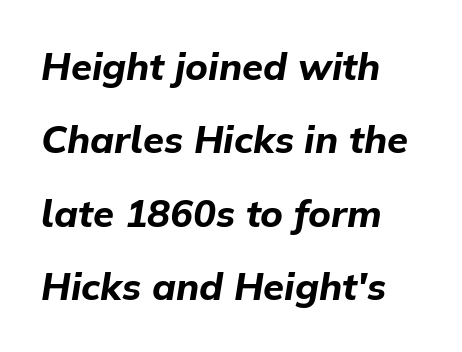
The image shows 38 px bold type, italic (leaning right); set left-aligned, loose line spacing (1.93x), normal letter spacing, not underlined; low stroke contrast and a medium x-height.
